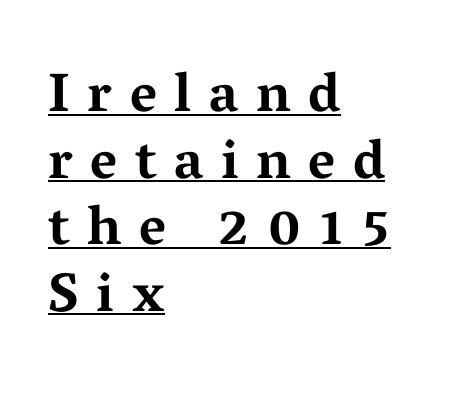
A continuous stroke trails under the words, as in a hyperlink. The type sits square on the baseline with zero lean. Caption: multi-line text, flush left, ragged right. The characters look thick and weighty, a clear bold. You could only call the tracking loose — the letters float apart. The face used here is proportionally spaced, like ordinary book or web type.
